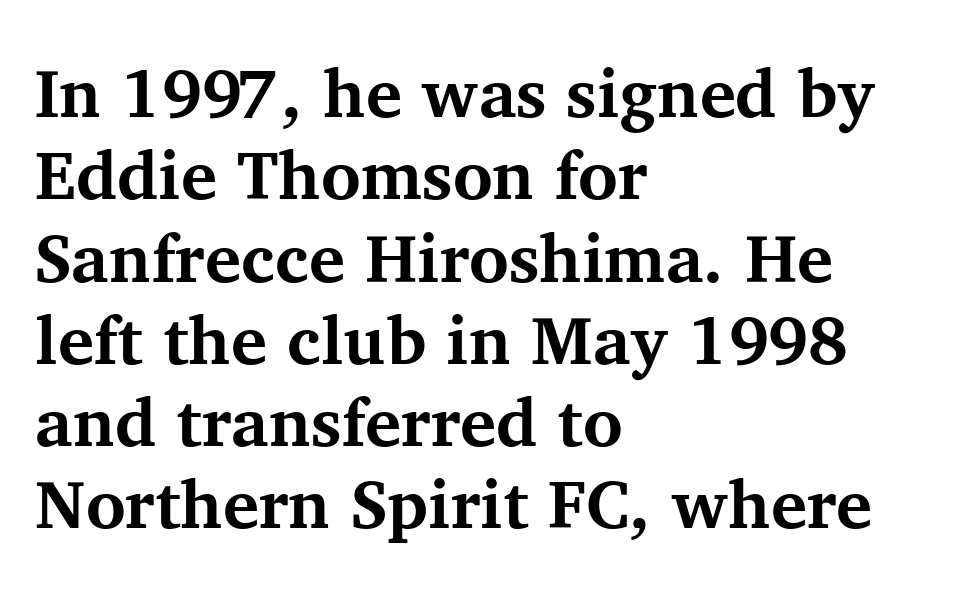
{"serif": "yes", "italic": "no", "bold": "yes", "weight": "bold", "width": "normal", "stroke_contrast": "medium", "x_height": "medium", "monospaced": "no", "underline": "no", "align": "left", "line_spacing_ratio": 1.21, "letter_spacing": "normal", "letter_spacing_em": 0.0, "glyph_px": 68}
